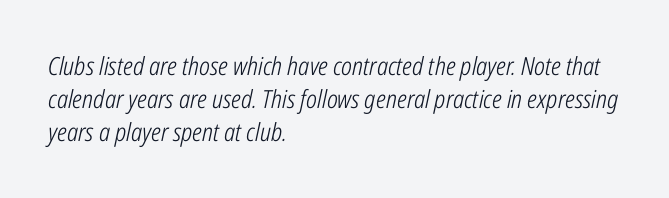
Q: Is the text bold? A: No.
Q: Is the text italic (slanted)? A: Yes, it leans right by about 12 degrees.
Q: Is the text underlined? A: No.
Q: How is the paragraph aligned? A: Left-aligned.
Q: Is the spacing between letters normal or unusually wide? A: Normal.
Q: Is the spacing between lines tight, normal or loose? A: Normal.
